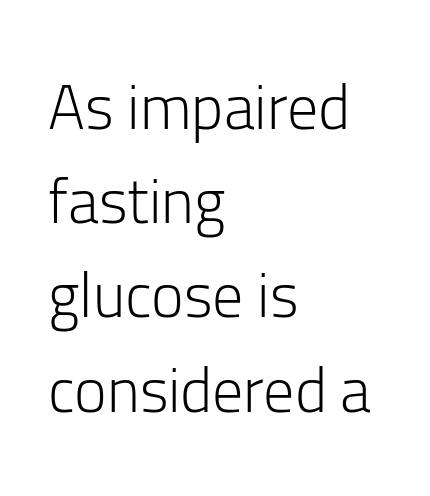
The image shows 62 px light sans-serif type, upright; set left-aligned, normal line spacing (1.52x), normal letter spacing, not underlined; low stroke contrast and a medium x-height.
